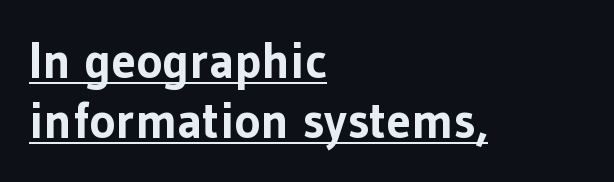
Q: Is the text bold? A: Yes.
Q: Is the text italic (slanted)? A: No, it is upright.
Q: Is the typeface a serif or a sans-serif typeface? A: Sans-serif.
Q: Is the text underlined? A: Yes.
Q: How is the paragraph aligned? A: Left-aligned.
Q: Is the spacing between letters normal or unusually wide? A: Normal.
Q: Width (condensed, normal, or wide)? A: Normal.
Q: Stroke contrast? A: Low.
Q: x-height? A: Medium.
Q: Monospaced? A: No.
